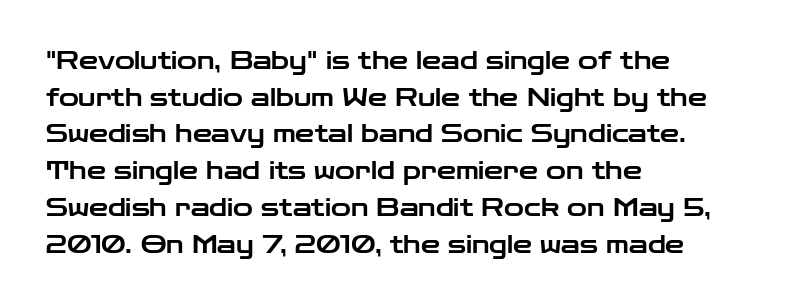
Unlike italic type, these characters show no tilt at all. Glyph-to-glyph distance matches everyday printed text. The line-height multiplier appears to be the usual default. The rag falls on the right side of this text block.
